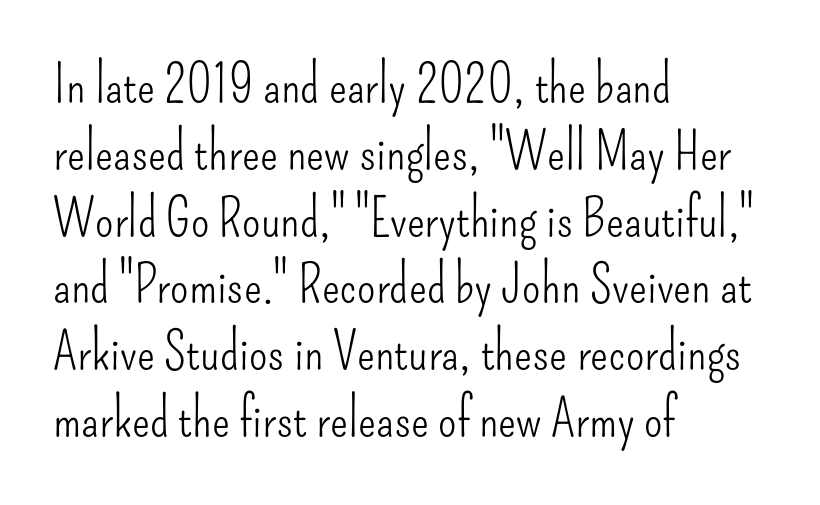
The image shows 53 px light, condensed sans-serif type, upright; set left-aligned, normal line spacing (1.26x), normal letter spacing, not underlined; low stroke contrast and a small x-height.
